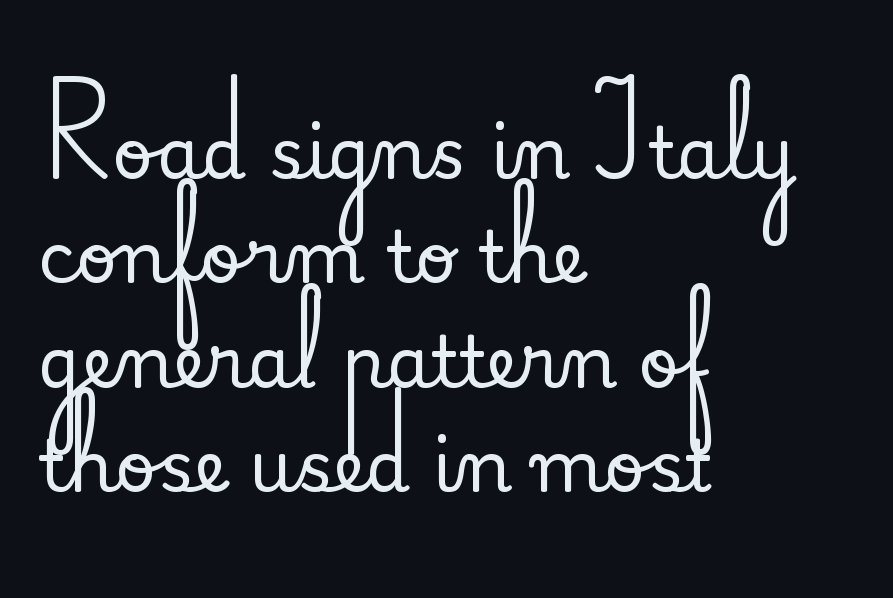
The image shows 71 px serif type, upright; set left-aligned, normal line spacing (1.47x), normal letter spacing, not underlined; medium stroke contrast and a small x-height.
